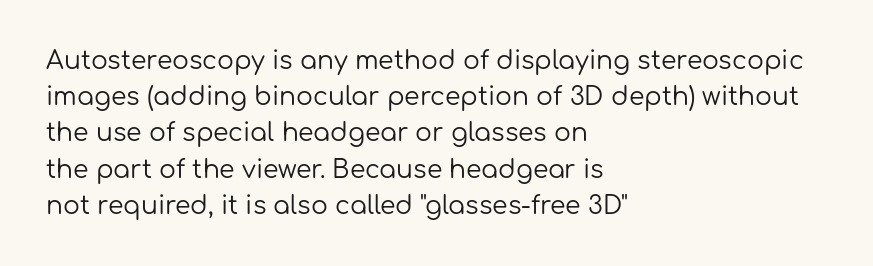
The image shows 25 px text type, upright; set left-aligned, normal line spacing (1.45x), normal letter spacing, not underlined.
